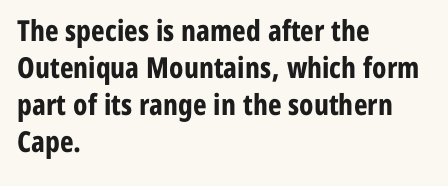
Q: Is the text bold? A: Yes.
Q: Is the text italic (slanted)? A: No, it is upright.
Q: Is the typeface a serif or a sans-serif typeface? A: Sans-serif.
Q: Is the text underlined? A: No.
Q: How is the paragraph aligned? A: Left-aligned.
Q: Is the spacing between letters normal or unusually wide? A: Normal.
Q: Is the spacing between lines tight, normal or loose? A: Normal.
Q: Width (condensed, normal, or wide)? A: Condensed.
Q: Stroke contrast? A: Low.
Q: x-height? A: Medium.
Q: Monospaced? A: No.
